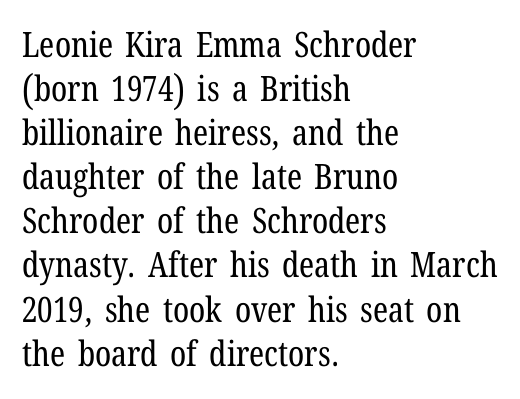
The line-height multiplier appears to be the usual default. Stems here are at most as thick as an everyday book face. The lettering holds an erect, upright posture throughout. The setting favours the left margin, as ordinary paragraphs usually do. Note: serifs present on the glyphs.
